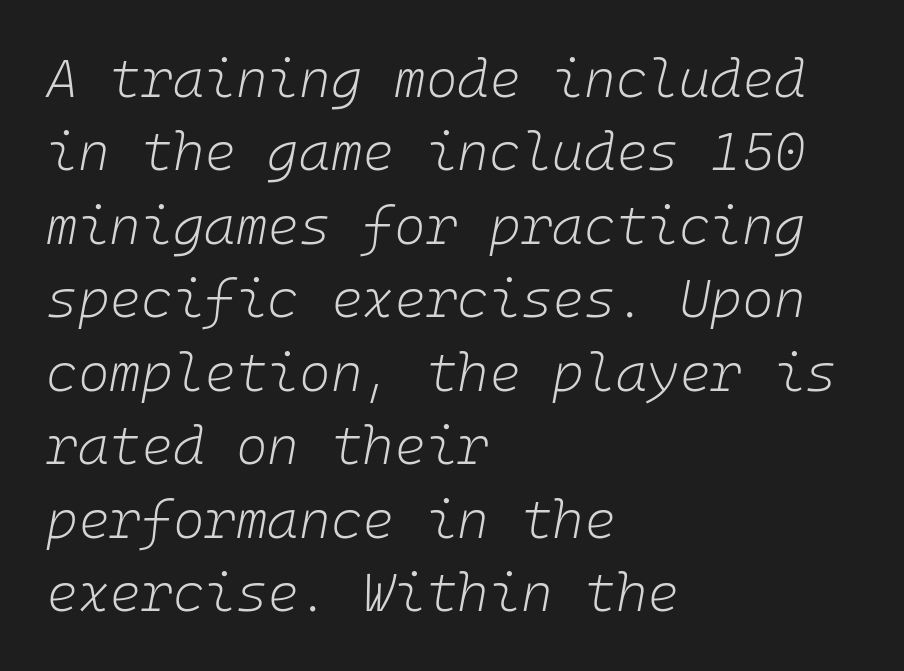
{"italic": "yes", "lean": "right", "slant_degrees": 10, "bold": "no", "weight": "light", "width": "normal", "stroke_contrast": "low", "x_height": "medium", "underline": "no", "align": "left", "line_spacing": "normal", "line_spacing_ratio": 1.36, "letter_spacing": "normal", "letter_spacing_em": 0.0, "glyph_px": 54}
